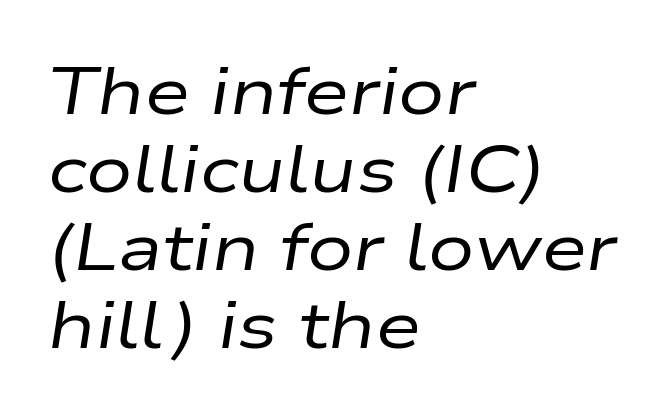
Q: Is the text bold? A: No.
Q: Is the text italic (slanted)? A: Yes, it leans right by about 9 degrees.
Q: Is the text underlined? A: No.
Q: How is the paragraph aligned? A: Left-aligned.
Q: Is the spacing between letters normal or unusually wide? A: Normal.
Q: Width (condensed, normal, or wide)? A: Wide.
Q: Stroke contrast? A: Low.
Q: x-height? A: Medium.
Q: Monospaced? A: No.
